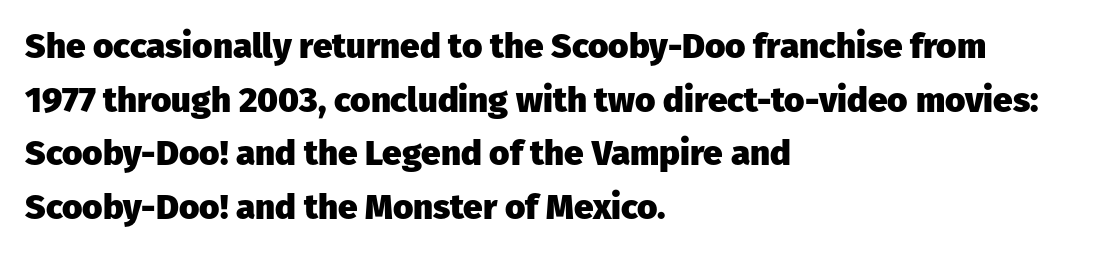
Q: Is the text bold? A: Yes.
Q: Is the text italic (slanted)? A: No, it is upright.
Q: Is the typeface a serif or a sans-serif typeface? A: Sans-serif.
Q: Is the text underlined? A: No.
Q: How is the paragraph aligned? A: Left-aligned.
Q: Is the spacing between letters normal or unusually wide? A: Normal.
Q: Is the spacing between lines tight, normal or loose? A: Normal.
Q: Width (condensed, normal, or wide)? A: Normal.
Q: Stroke contrast? A: Low.
Q: x-height? A: Medium.
Q: Monospaced? A: No.
